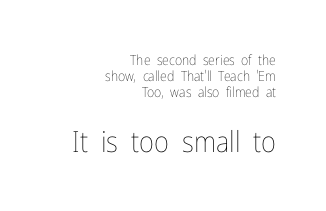
{"italic": "no", "bold": "no", "weight": "thin", "width": "condensed", "stroke_contrast": "low", "x_height": "medium", "monospaced": "no", "underline": "no", "align": "right", "line_spacing": "tight", "line_spacing_ratio": 1.13, "letter_spacing": "normal", "letter_spacing_em": 0.0, "larger_block": "second", "size_ratio": 2.07, "glyph_px": 29}
